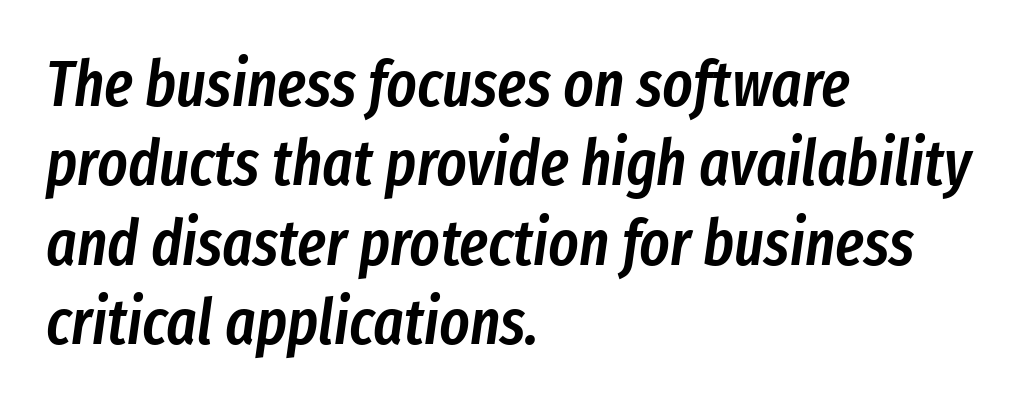
Q: Is the text bold? A: Semi-bold.
Q: Is the text italic (slanted)? A: Yes, it leans right by about 8 degrees.
Q: Is the text underlined? A: No.
Q: How is the paragraph aligned? A: Left-aligned.
Q: Is the spacing between letters normal or unusually wide? A: Normal.
Q: Width (condensed, normal, or wide)? A: Condensed.
Q: Stroke contrast? A: Low.
Q: x-height? A: Medium.
Q: Monospaced? A: No.
